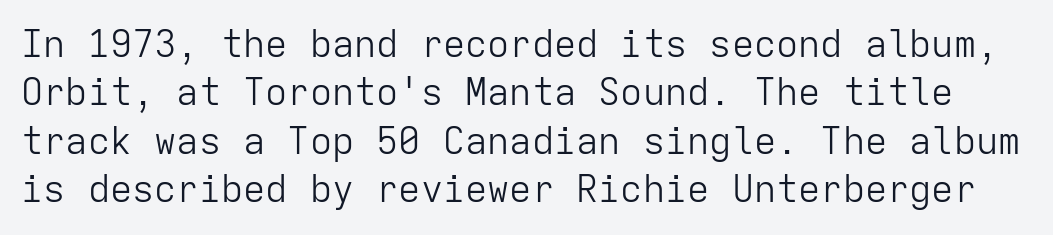
{"serif": "no", "italic": "no", "bold": "no", "weight": "light", "width": "normal", "stroke_contrast": "low", "x_height": "medium", "monospaced": "yes", "underline": "no", "line_spacing": "normal", "line_spacing_ratio": 1.31, "letter_spacing": "normal", "letter_spacing_em": 0.0, "glyph_px": 37}
